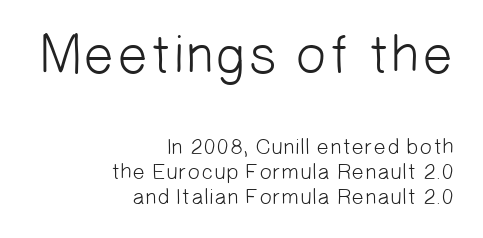
Q: Is the text bold? A: No.
Q: Is the typeface a serif or a sans-serif typeface? A: Sans-serif.
Q: Is the text underlined? A: No.
Q: How is the paragraph aligned? A: Right-aligned.
Q: Is the spacing between letters normal or unusually wide? A: Normal.
Q: Is the spacing between lines tight, normal or loose? A: Tight.
Q: Which block of text is set in a larger size, the first (top) or the second (bottom)? A: The first (top) one.
Q: Width (condensed, normal, or wide)? A: Normal.
Q: Stroke contrast? A: Low.
Q: x-height? A: Medium.
Q: Monospaced? A: No.
